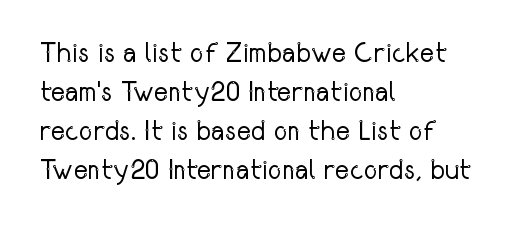
{"italic": "no", "bold": "no", "underline": "no", "align": "left", "line_spacing": "normal", "line_spacing_ratio": 1.44, "letter_spacing": "normal", "letter_spacing_em": 0.0, "glyph_px": 27}
